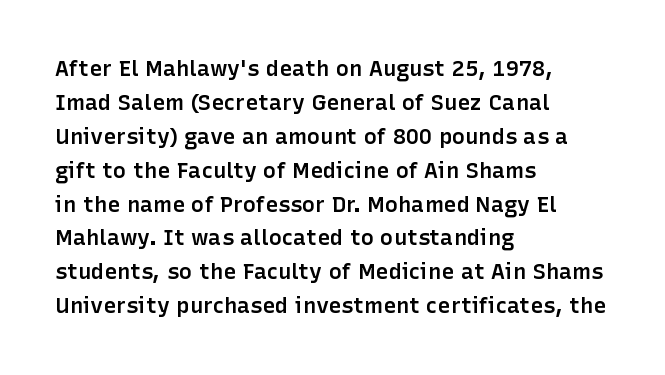
{"italic": "no", "bold": "semi", "underline": "no", "align": "left", "line_spacing": "normal", "line_spacing_ratio": 1.54, "letter_spacing": "normal", "letter_spacing_em": 0.0, "glyph_px": 22}
